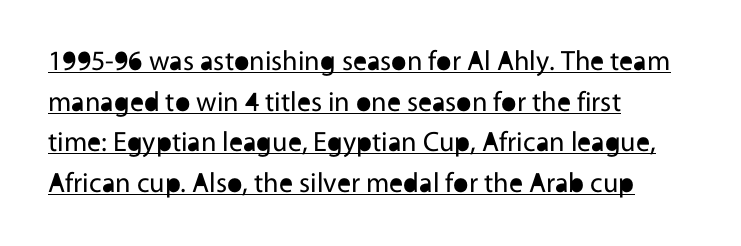
A typesetter would call this leading conventional body-copy spacing. Character widths vary here, with narrow letters taking less room than wide ones. A student would call this left alignment; a typographer would say flush left, rag right. The type is set solid horizontally, with unmodified tracking. A baseline rule has been typeset under these characters.
